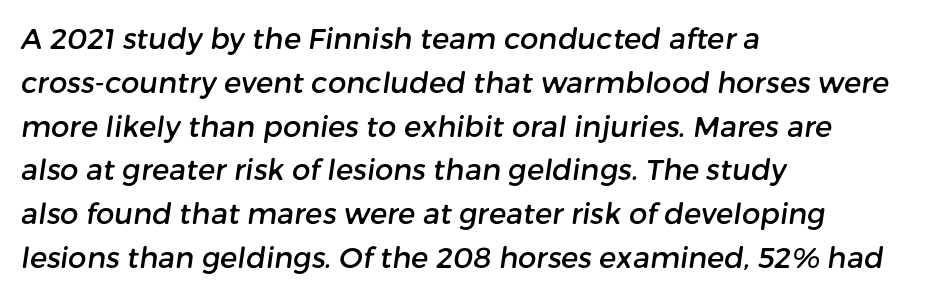
{"serif": "no", "width": "normal", "stroke_contrast": "low", "x_height": "medium", "monospaced": "no", "underline": "no", "align": "left", "line_spacing": "normal", "line_spacing_ratio": 1.51, "letter_spacing": "normal", "letter_spacing_em": 0.0, "glyph_px": 29}
